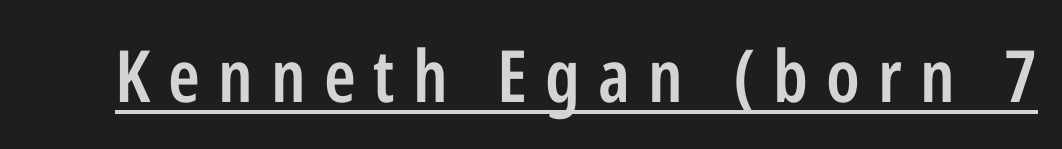
{"serif": "no", "italic": "no", "bold": "semi", "weight": "semibold", "width": "condensed", "stroke_contrast": "low", "x_height": "medium", "monospaced": "no", "underline": "yes", "letter_spacing": "wide", "letter_spacing_em": 0.25, "glyph_px": 72}
